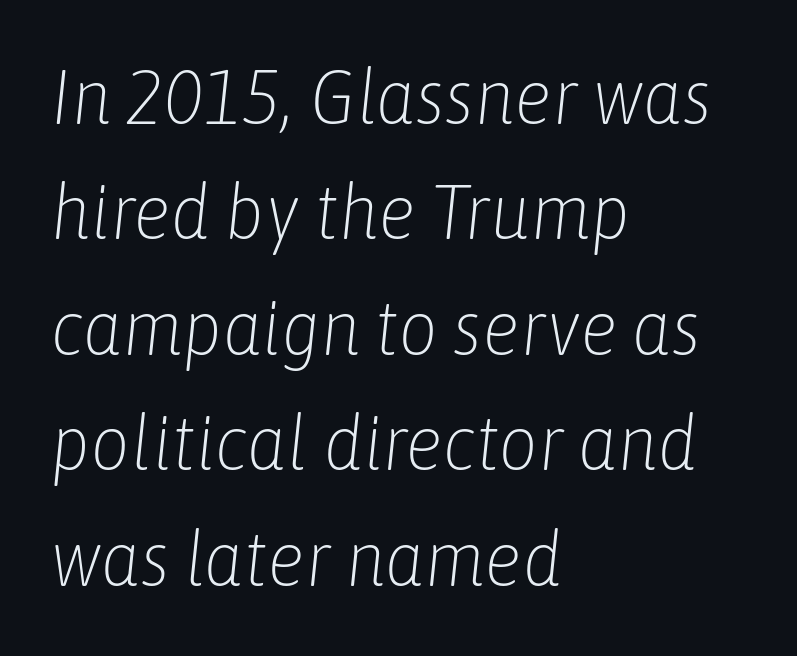
Q: Is the text bold? A: No.
Q: Is the text italic (slanted)? A: Yes, it leans right by about 6 degrees.
Q: Is the text underlined? A: No.
Q: How is the paragraph aligned? A: Left-aligned.
Q: Is the spacing between letters normal or unusually wide? A: Normal.
Q: Is the spacing between lines tight, normal or loose? A: Normal.
Q: Width (condensed, normal, or wide)? A: Condensed.
Q: Stroke contrast? A: Low.
Q: x-height? A: Medium.
Q: Monospaced? A: No.
